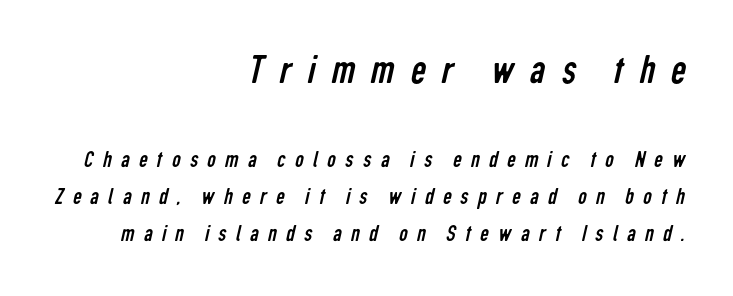
Honestly, the row spacing looks completely unremarkable. Note: larger setting up top, smaller setting below. The line texture is sparse and dotted thanks to wide tracking. The foot of each line stays bare and open. Stroke mass is kept to a normal reading level or below.
